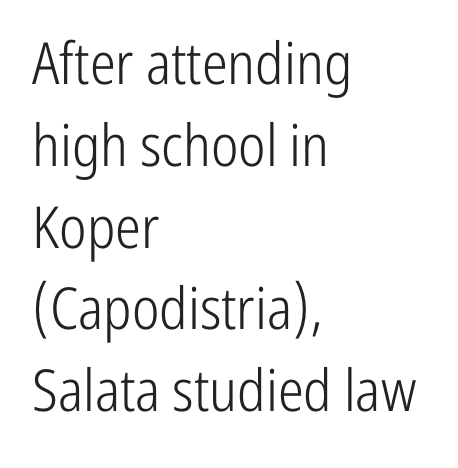
All the whitespace from short lines collects on the right. Students, observe: this is what conventionally led text looks like. The font family rendered here belongs to the sans-serif group. Descender tails drop into unmarked territory. Students, note that the glyphs here touch the page at normal intervals. Character widths vary here, with narrow letters taking less room than wide ones.
